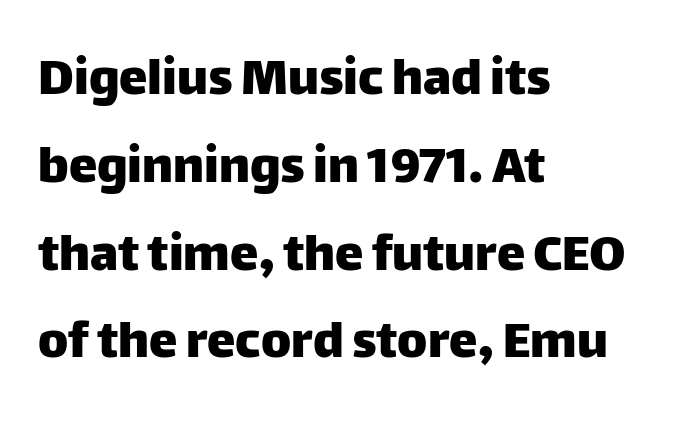
The image shows 57 px sans-serif type, upright; set left-aligned, normal line spacing (1.54x), normal letter spacing, not underlined; low stroke contrast and a large x-height.
